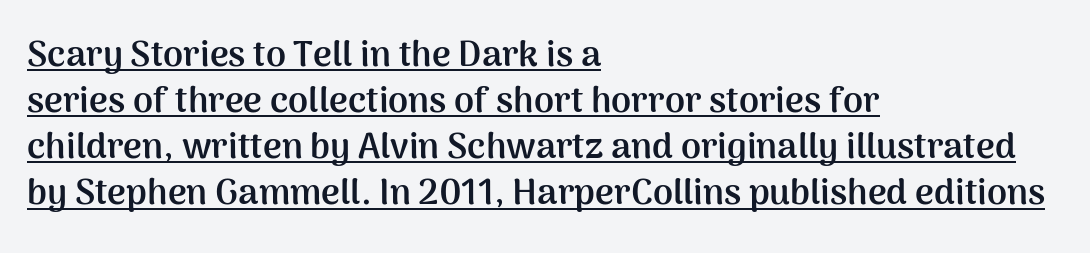
This is sans-serif lettering, the kind often seen on screens and signage. The typography opts for an upright posture over an oblique one. Each letter keeps its own natural width here, so spacing adapts to shape. This block has exactly the height ordinary leading produces. The rendered words wear a rule along their underside.
